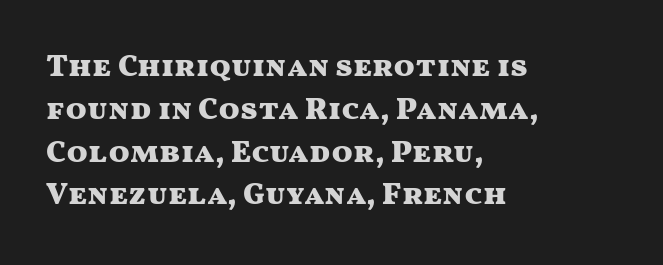
Q: Is the text bold? A: Yes.
Q: Is the text italic (slanted)? A: No, it is upright.
Q: Is the typeface a serif or a sans-serif typeface? A: Sans-serif.
Q: Is the text underlined? A: No.
Q: How is the paragraph aligned? A: Left-aligned.
Q: Is the spacing between letters normal or unusually wide? A: Normal.
Q: Is the spacing between lines tight, normal or loose? A: Normal.
Q: Width (condensed, normal, or wide)? A: Wide.
Q: Stroke contrast? A: Medium.
Q: x-height? A: Medium.
Q: Monospaced? A: No.
